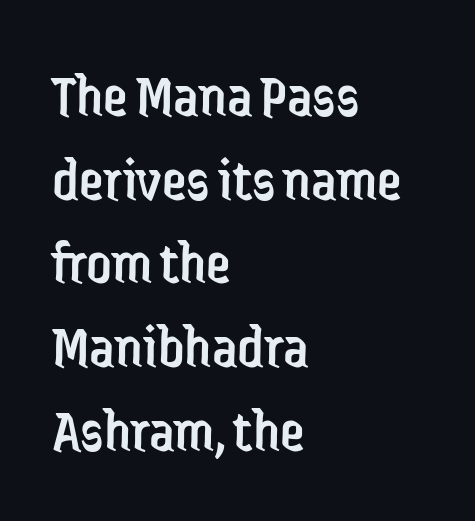
Q: Is the text bold? A: No.
Q: Is the text italic (slanted)? A: No, it is upright.
Q: Is the typeface a serif or a sans-serif typeface? A: Sans-serif.
Q: Is the text underlined? A: No.
Q: How is the paragraph aligned? A: Left-aligned.
Q: Is the spacing between letters normal or unusually wide? A: Normal.
Q: Is the spacing between lines tight, normal or loose? A: Normal.
Q: Width (condensed, normal, or wide)? A: Condensed.
Q: Stroke contrast? A: Low.
Q: x-height? A: Medium.
Q: Monospaced? A: No.
